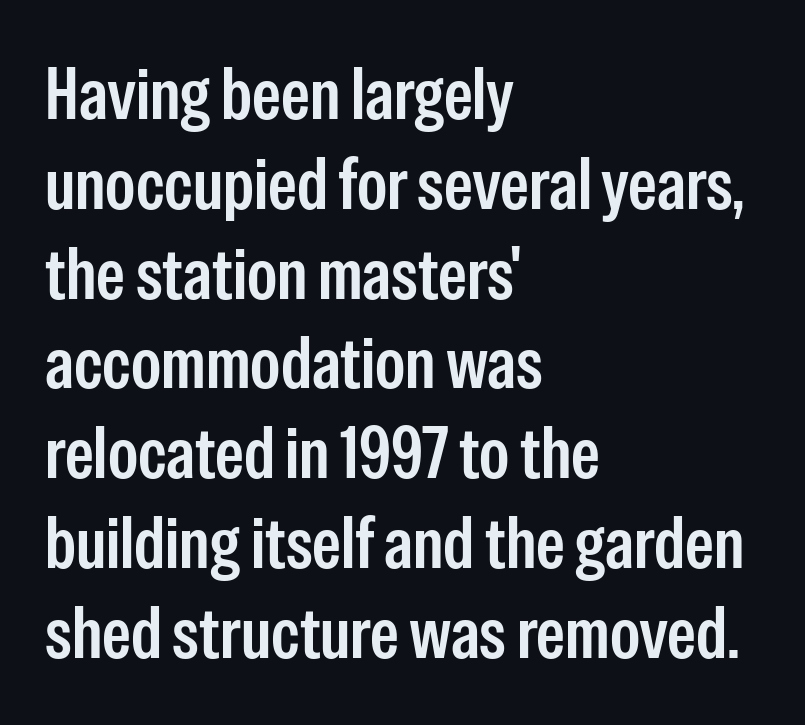
Q: Is the text bold? A: Semi-bold.
Q: Is the text italic (slanted)? A: No, it is upright.
Q: Is the typeface a serif or a sans-serif typeface? A: Sans-serif.
Q: Is the text underlined? A: No.
Q: How is the paragraph aligned? A: Left-aligned.
Q: Is the spacing between letters normal or unusually wide? A: Normal.
Q: Width (condensed, normal, or wide)? A: Condensed.
Q: Stroke contrast? A: Low.
Q: x-height? A: Medium.
Q: Monospaced? A: No.
